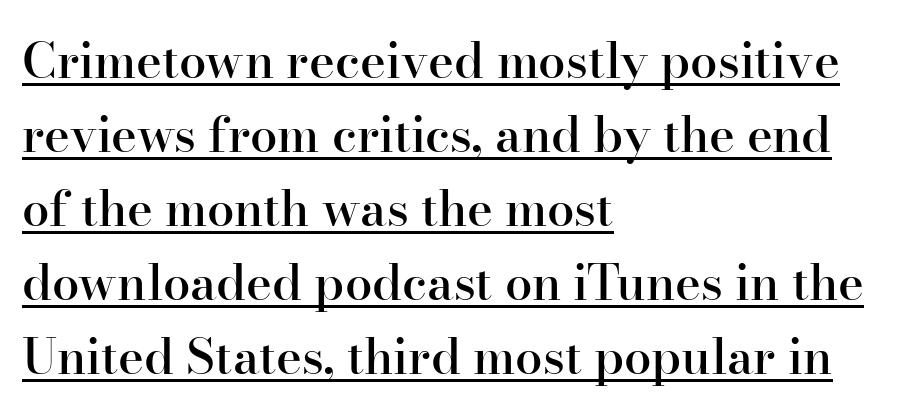
{"serif": "yes", "italic": "no", "bold": "semi", "weight": "semibold", "width": "normal", "stroke_contrast": "high", "x_height": "small", "monospaced": "no", "underline": "yes", "align": "left", "line_spacing": "normal", "line_spacing_ratio": 1.51, "letter_spacing": "normal", "letter_spacing_em": 0.0, "glyph_px": 49}
